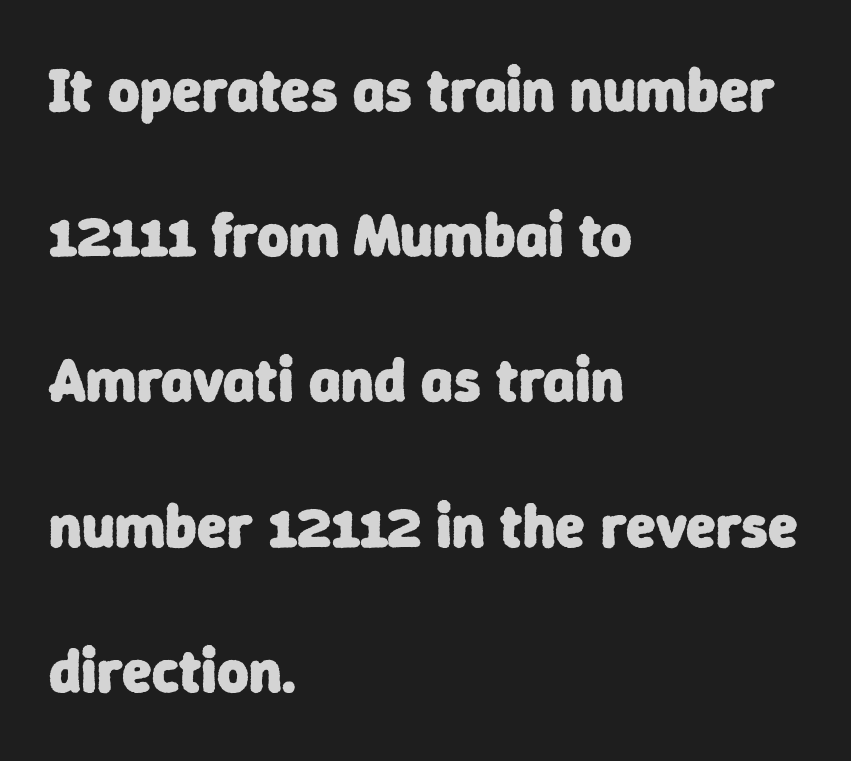
{"serif": "no", "bold": "yes", "weight": "heavy", "width": "normal", "stroke_contrast": "low", "x_height": "medium", "monospaced": "no", "underline": "no", "align": "left", "line_spacing": "loose", "line_spacing_ratio": 2.38, "letter_spacing": "normal", "letter_spacing_em": 0.0, "glyph_px": 61}
